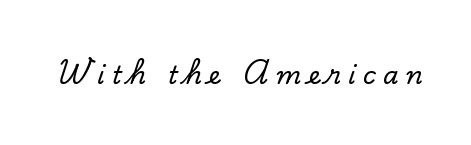
{"underline": "no", "letter_spacing": "wide", "letter_spacing_em": 0.29, "glyph_px": 25}
